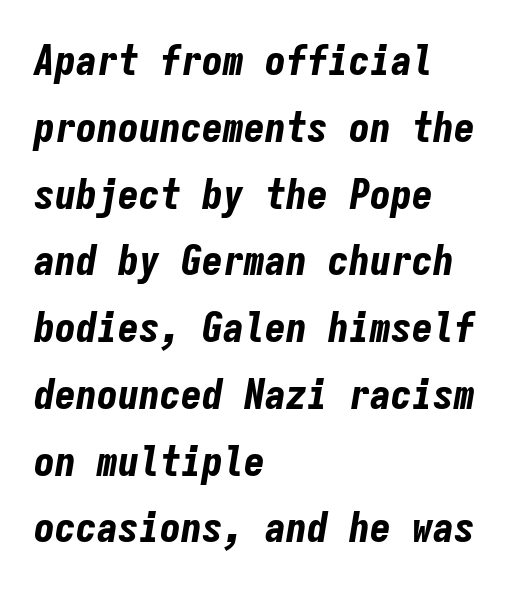
Regarding leading, the lines here are spaced in the standard way. The strokes are fattened all the way to bold. All the whitespace from short lines collects on the right. The words here are not underlined. The tracking reads as untouched default to a designer's eye.
